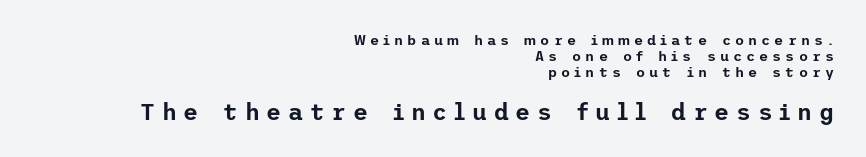
Q: Is the text italic (slanted)? A: No, it is upright.
Q: Is the text underlined? A: No.
Q: How is the paragraph aligned? A: Right-aligned.
Q: Is the spacing between letters normal or unusually wide? A: Unusually wide.
Q: Is the spacing between lines tight, normal or loose? A: Tight.
Q: Which block of text is set in a larger size, the first (top) or the second (bottom)? A: The second (bottom) one.
